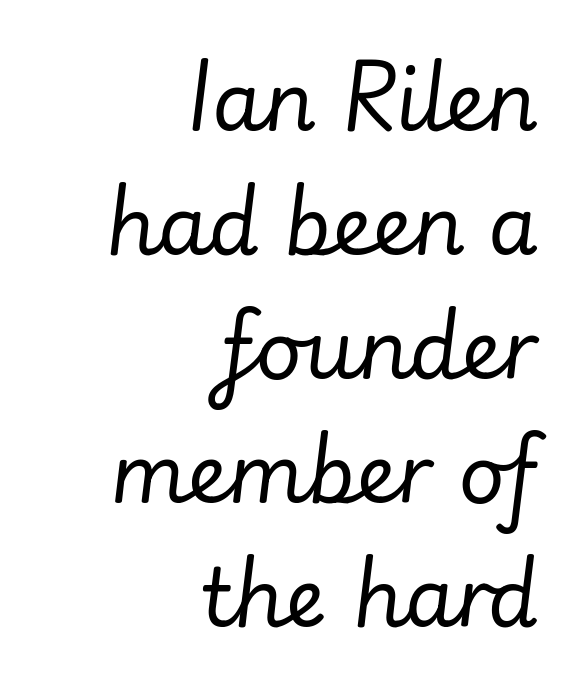
Horizontally, the lines are justified to the trailing edge only. Designer's note — italics engaged. Lines of text with bare space underneath. Weight: not bold — regular or lighter.
